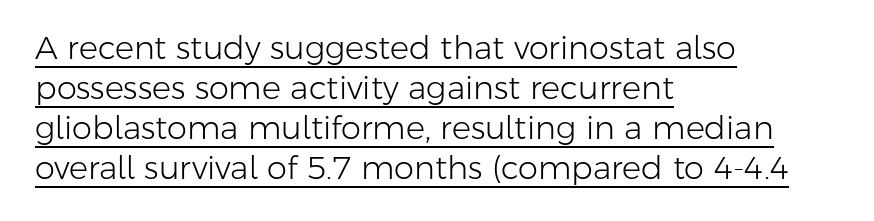
{"serif": "no", "italic": "no", "bold": "no", "weight": "light", "width": "normal", "stroke_contrast": "low", "x_height": "medium", "monospaced": "no", "underline": "yes", "align": "left", "line_spacing": "normal", "line_spacing_ratio": 1.25, "letter_spacing": "normal", "letter_spacing_em": 0.0, "glyph_px": 32}
